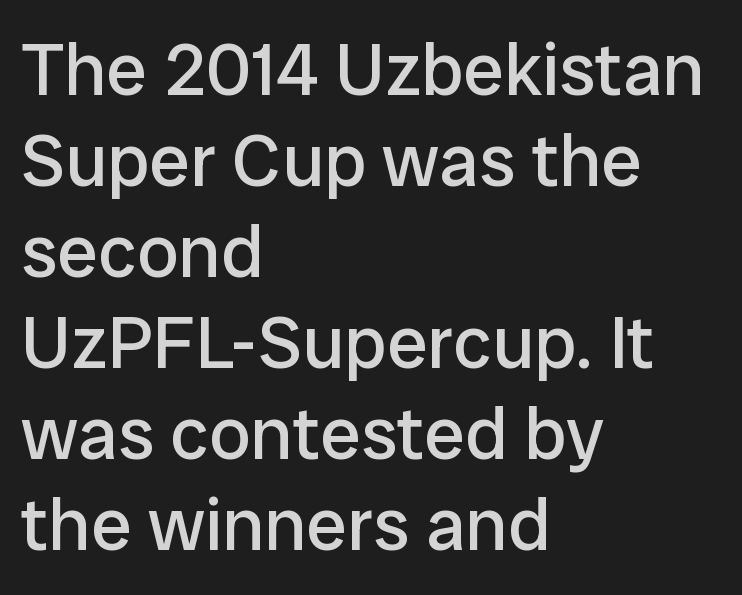
Q: Is the text bold? A: No.
Q: Is the text italic (slanted)? A: No, it is upright.
Q: Is the typeface a serif or a sans-serif typeface? A: Sans-serif.
Q: Is the text underlined? A: No.
Q: How is the paragraph aligned? A: Left-aligned.
Q: Is the spacing between letters normal or unusually wide? A: Normal.
Q: Width (condensed, normal, or wide)? A: Normal.
Q: Stroke contrast? A: Low.
Q: x-height? A: Medium.
Q: Monospaced? A: No.
